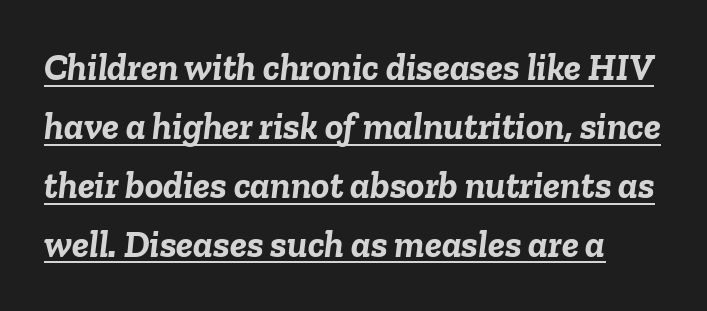
The image shows 38 px semibold type, italic (leaning right); set normal line spacing (1.55x), normal letter spacing, underlined; low stroke contrast and a medium x-height.
